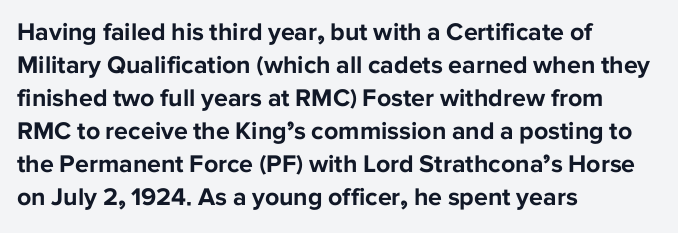
{"italic": "no", "bold": "yes", "underline": "no", "align": "left", "line_spacing": "normal", "line_spacing_ratio": 1.32, "letter_spacing": "normal", "letter_spacing_em": 0.0, "glyph_px": 25}
